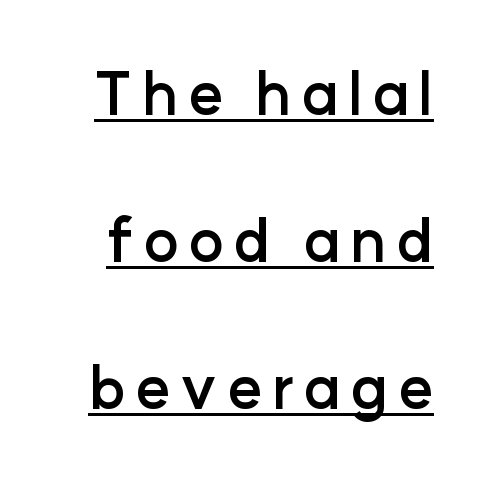
The image shows 59 px semibold sans-serif type, upright; set loose line spacing (2.49x), underlined; low stroke contrast and a medium x-height.
